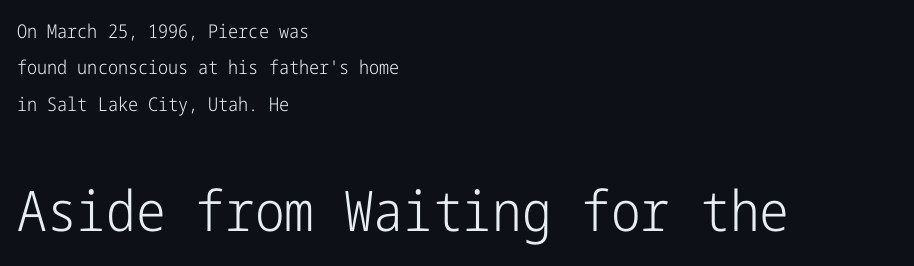
Every character sits straight up, as roman type does. The glyphs are unaccompanied by any horizontal stroke below them. The paragraph shown leans on its left margin. The typeface chosen for these lines omits serifs. The more generous point size was reserved for the lower chunk. The lines are spread far apart with generous leading.
